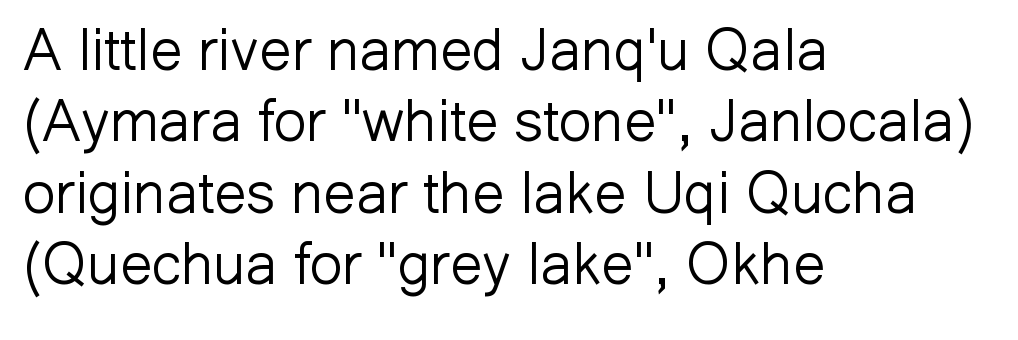
Q: Is the text bold? A: No.
Q: Is the text italic (slanted)? A: No, it is upright.
Q: Is the typeface a serif or a sans-serif typeface? A: Sans-serif.
Q: Is the text underlined? A: No.
Q: How is the paragraph aligned? A: Left-aligned.
Q: Is the spacing between letters normal or unusually wide? A: Normal.
Q: Width (condensed, normal, or wide)? A: Normal.
Q: Stroke contrast? A: Low.
Q: x-height? A: Medium.
Q: Monospaced? A: No.
